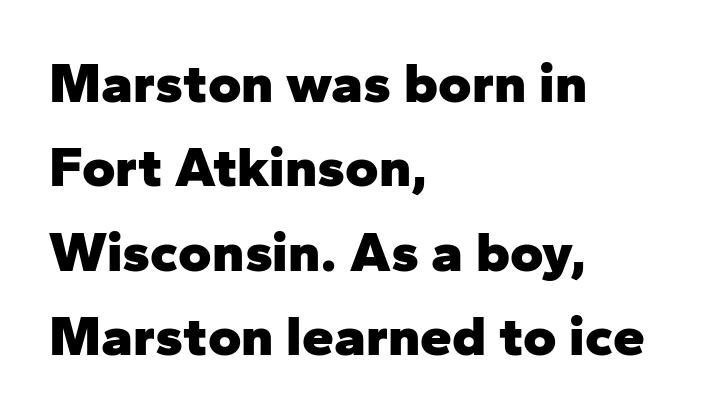
Q: Is the text bold? A: Yes.
Q: Is the text italic (slanted)? A: No, it is upright.
Q: Is the typeface a serif or a sans-serif typeface? A: Sans-serif.
Q: Is the text underlined? A: No.
Q: How is the paragraph aligned? A: Left-aligned.
Q: Is the spacing between letters normal or unusually wide? A: Normal.
Q: Is the spacing between lines tight, normal or loose? A: Normal.
Q: Width (condensed, normal, or wide)? A: Normal.
Q: Stroke contrast? A: Low.
Q: x-height? A: Medium.
Q: Monospaced? A: No.
